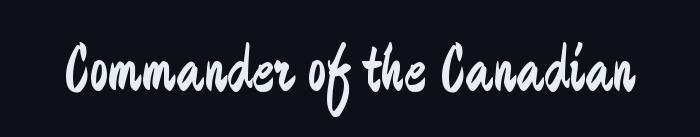
Q: Is the text bold? A: No.
Q: Is the text italic (slanted)? A: Yes.
Q: Is the typeface a serif or a sans-serif typeface? A: Sans-serif.
Q: Is the text underlined? A: No.
Q: Is the spacing between letters normal or unusually wide? A: Normal.
Q: Width (condensed, normal, or wide)? A: Condensed.
Q: Stroke contrast? A: Low.
Q: x-height? A: Medium.
Q: Monospaced? A: No.
